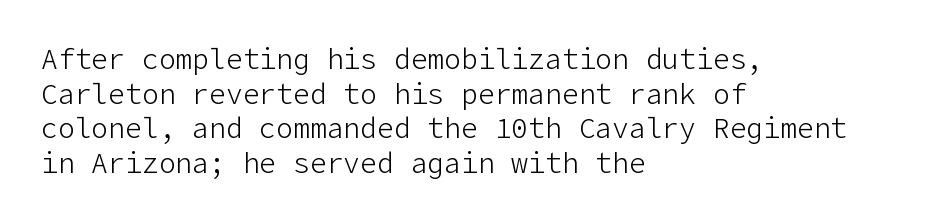
Q: Is the text bold? A: No.
Q: Is the text italic (slanted)? A: No, it is upright.
Q: Is the typeface a serif or a sans-serif typeface? A: Sans-serif.
Q: Is the text underlined? A: No.
Q: How is the paragraph aligned? A: Left-aligned.
Q: Is the spacing between letters normal or unusually wide? A: Normal.
Q: Width (condensed, normal, or wide)? A: Normal.
Q: Stroke contrast? A: Low.
Q: x-height? A: Medium.
